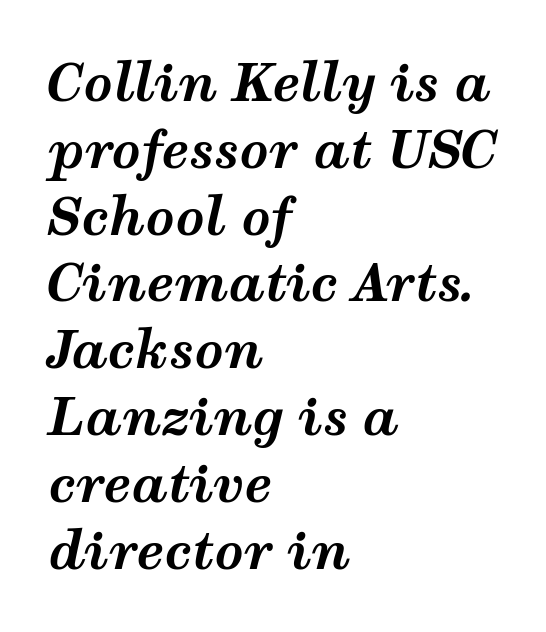
In terms of weight, the rendering is a true, heavy bold. The passage shown is not underscored anywhere. Vertical spacing — default. In terms of posture, this sample is oblique. Characters follow at the spacing the type designer built in.
